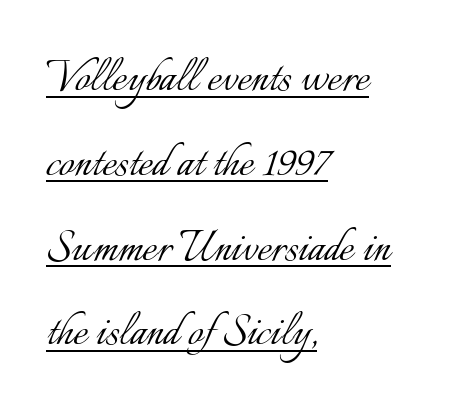
Q: Is the text bold? A: No.
Q: Is the text italic (slanted)? A: Yes.
Q: Is the text underlined? A: Yes.
Q: How is the paragraph aligned? A: Left-aligned.
Q: Is the spacing between letters normal or unusually wide? A: Normal.
Q: Is the spacing between lines tight, normal or loose? A: Normal.
Q: Width (condensed, normal, or wide)? A: Normal.
Q: Stroke contrast? A: Low.
Q: x-height? A: Small.
Q: Monospaced? A: No.
